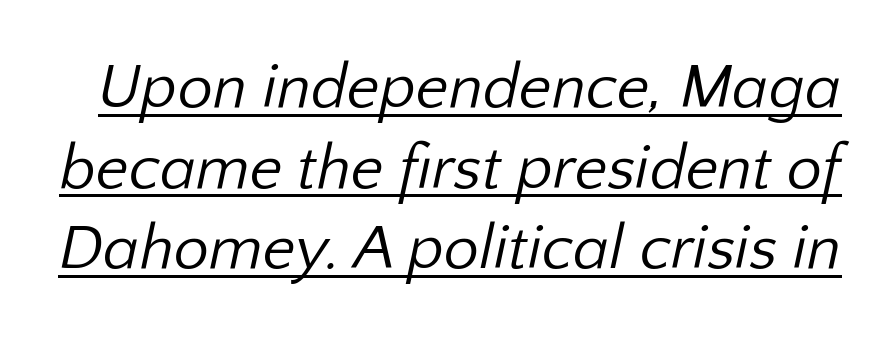
Like a heading marked for emphasis, these lines bear an underscore. Between one letter and the next there's only the usual sliver of space. Line spacing here is normal. Bold? No — there's no thickening of the strokes.
